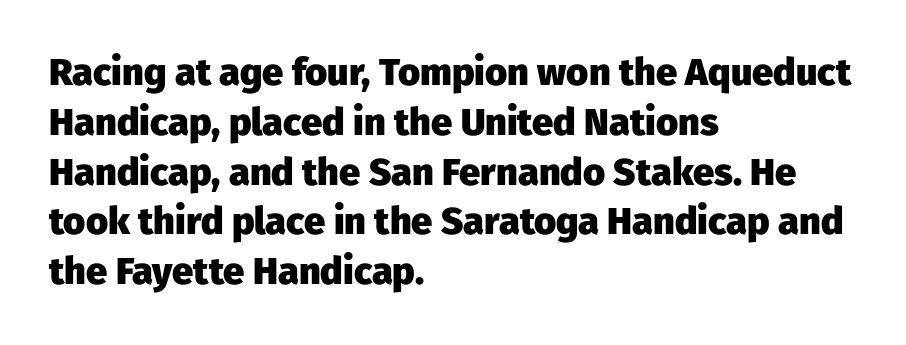
The setting favours the left margin, as ordinary paragraphs usually do. A clean baseline with only descenders dipping below it. Designer's note — italics off, roman on. Nothing unusual about the tracking: characters are spaced as the font intends. A typesetter would call this proportional, since set widths differ per character.
